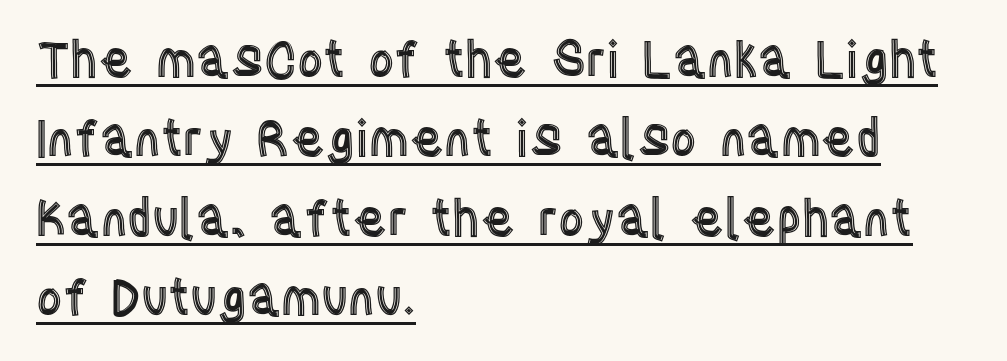
The image shows 50 px condensed type, upright; set left-aligned, normal line spacing (1.59x), normal letter spacing, underlined; a large x-height.
